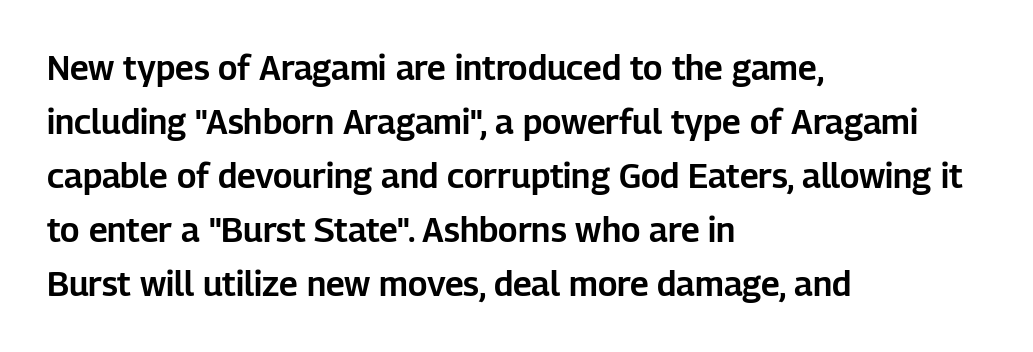
Q: Is the text italic (slanted)? A: No, it is upright.
Q: Is the typeface a serif or a sans-serif typeface? A: Sans-serif.
Q: Is the text underlined? A: No.
Q: How is the paragraph aligned? A: Left-aligned.
Q: Is the spacing between letters normal or unusually wide? A: Normal.
Q: Is the spacing between lines tight, normal or loose? A: Normal.
Q: Width (condensed, normal, or wide)? A: Normal.
Q: Stroke contrast? A: Low.
Q: x-height? A: Medium.
Q: Monospaced? A: No.
